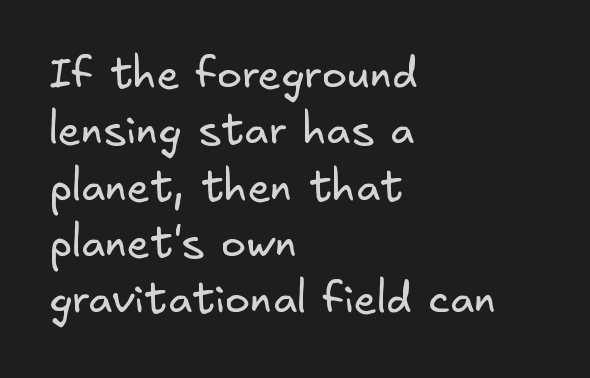
{"serif": "no", "bold": "no", "weight": "regular", "width": "normal", "stroke_contrast": "low", "x_height": "small", "underline": "no", "align": "left", "line_spacing": "normal", "line_spacing_ratio": 1.34, "letter_spacing": "normal", "letter_spacing_em": 0.0, "glyph_px": 42}
